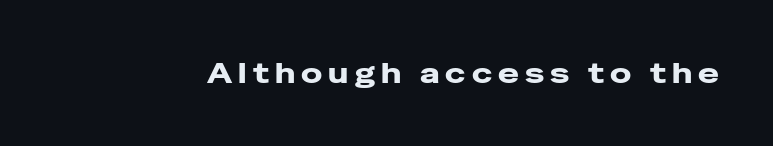
{"serif": "no", "italic": "no", "width": "wide", "stroke_contrast": "low", "x_height": "medium", "monospaced": "no", "underline": "no", "letter_spacing": "wide", "letter_spacing_em": 0.22, "glyph_px": 28}
